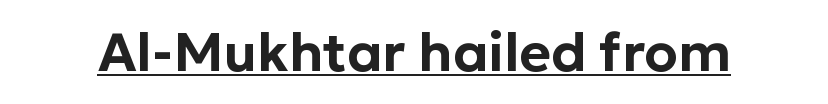
What stands out about the letter spacing? Nothing — it is the standard amount. You could not count columns in this text — the font is proportionally spaced. A roman cut, with each character standing at attention. Emphasis is given by a line drawn under the lettering.
